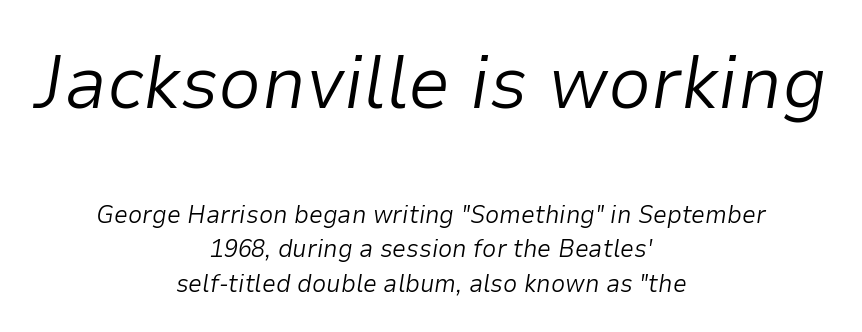
{"italic": "yes", "lean": "right", "slant_degrees": 9, "bold": "no", "weight": "light", "width": "normal", "stroke_contrast": "low", "x_height": "medium", "monospaced": "no", "underline": "no", "align": "center", "line_spacing": "normal", "line_spacing_ratio": 1.38, "letter_spacing": "normal", "letter_spacing_em": 0.0, "larger_block": "first", "size_ratio": 3.04, "glyph_px": 76}
